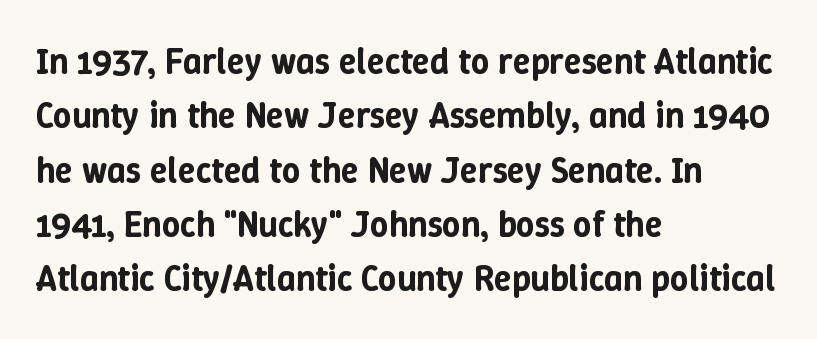
{"italic": "no", "width": "normal", "stroke_contrast": "low", "x_height": "medium", "monospaced": "no", "underline": "no", "align": "left", "line_spacing": "normal", "line_spacing_ratio": 1.51, "letter_spacing": "normal", "letter_spacing_em": 0.0, "glyph_px": 36}
